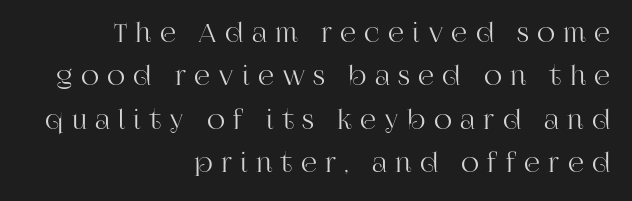
The image shows 25 px text type, upright; set right-aligned, line spacing 1.74x, unusually wide letter spacing (+0.33 em), not underlined.
